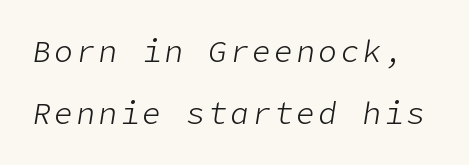
{"italic": "yes", "lean": "right", "slant_degrees": 9, "bold": "no", "weight": "light", "width": "normal", "stroke_contrast": "low", "x_height": "medium", "underline": "no", "line_spacing": "loose", "line_spacing_ratio": 2.01, "glyph_px": 31}
